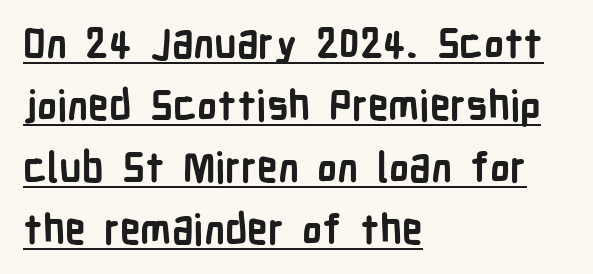
{"serif": "no", "italic": "no", "bold": "yes", "weight": "semibold", "width": "condensed", "stroke_contrast": "low", "x_height": "medium", "monospaced": "no", "underline": "yes", "align": "left", "line_spacing": "normal", "line_spacing_ratio": 1.51, "letter_spacing": "normal", "letter_spacing_em": 0.0, "glyph_px": 41}
